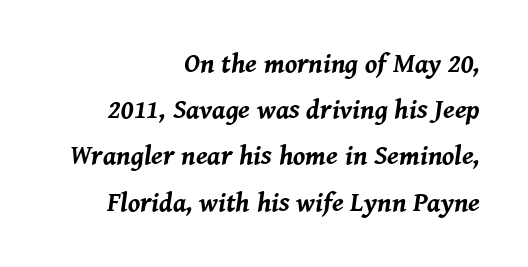
Q: Is the text bold? A: Yes.
Q: Is the text italic (slanted)? A: Yes, it leans right by about 8 degrees.
Q: Is the text underlined? A: No.
Q: How is the paragraph aligned? A: Right-aligned.
Q: Is the spacing between letters normal or unusually wide? A: Normal.
